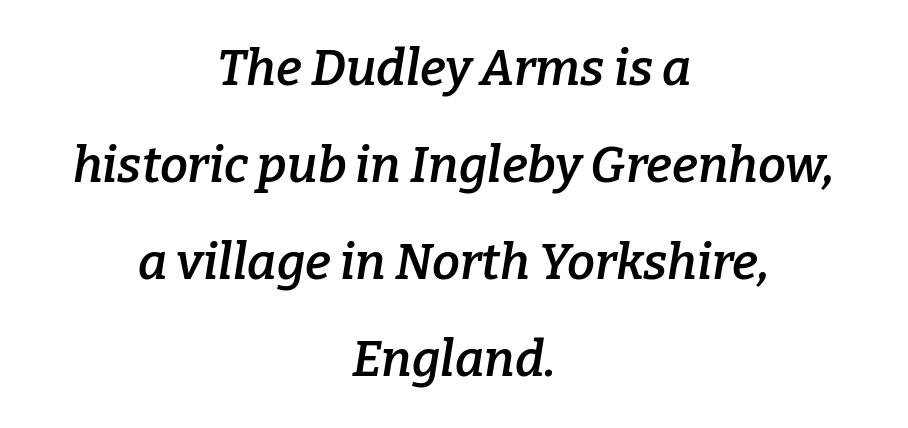
Q: Is the text bold? A: Semi-bold.
Q: Is the text italic (slanted)? A: Yes, it leans right by about 9 degrees.
Q: Is the typeface a serif or a sans-serif typeface? A: Serif.
Q: Is the text underlined? A: No.
Q: How is the paragraph aligned? A: Centered.
Q: Is the spacing between letters normal or unusually wide? A: Normal.
Q: Is the spacing between lines tight, normal or loose? A: Loose.
Q: Width (condensed, normal, or wide)? A: Normal.
Q: Stroke contrast? A: Low.
Q: x-height? A: Medium.
Q: Monospaced? A: No.
